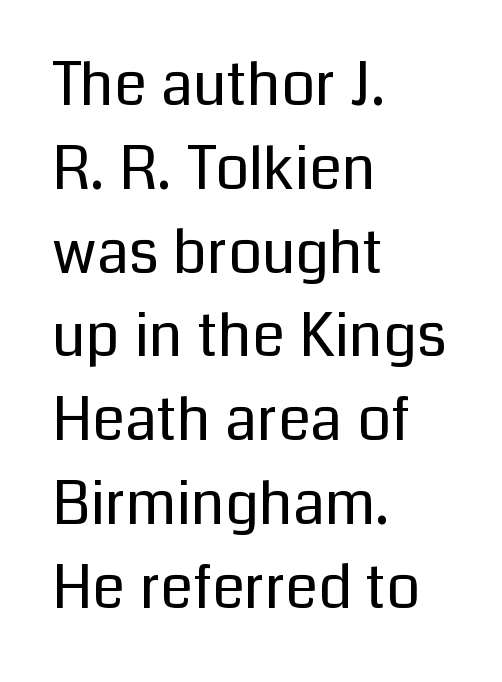
These glyphs show unthickened strokes, regular width or finer. One-word summary of the alignment: left. Compared with typical body copy, the letter spacing here is the same. A normal amount of white space separates one row of letters from the next.
